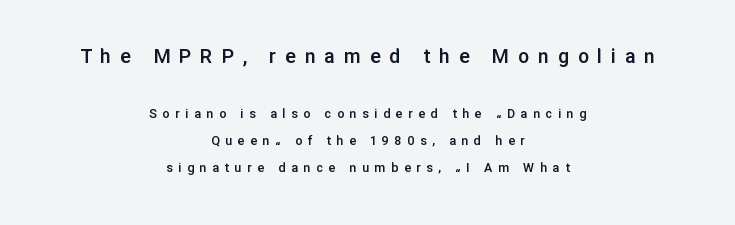
You could fit nearly another row in the gap between these rows. Every stem runs plumb, perpendicular to the baseline. Compare the two chunks: the upper has the greater cap height. A clean baseline with only descenders dipping below it. Short and long lines alike share a common midpoint. Typographic density is moderately raised because the face is semibold.
